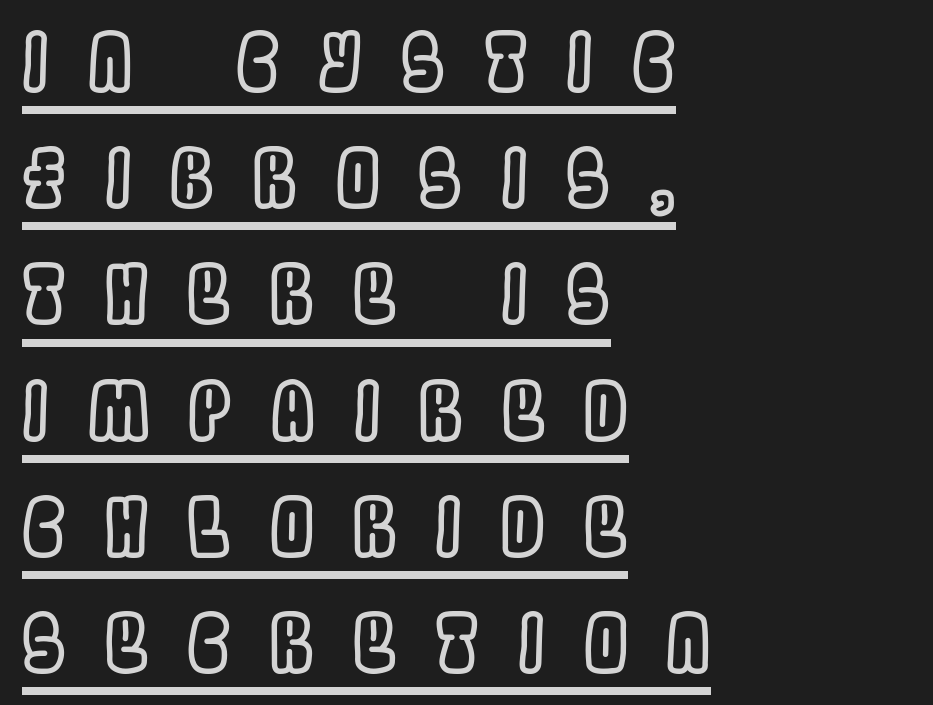
In designer terms, the underline attribute is active on this setting. Posture: vertical. These lines have a slow, spaced-out rhythm from letter to letter. The rendering uses natural spacing where letterforms have individual widths. Every row of glyphs begins at an identical x-position on the left. This sample keeps an unexceptional amount of space between lines.
